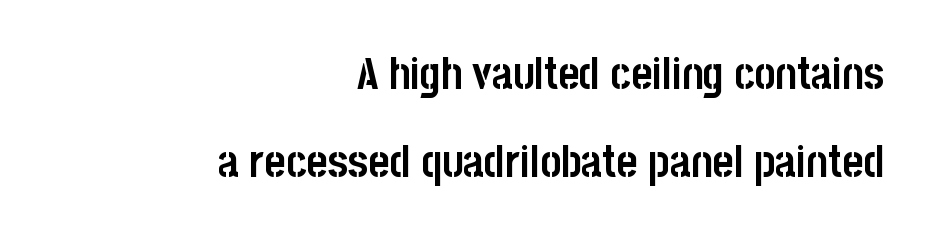
Q: Is the text bold? A: Yes.
Q: Is the text italic (slanted)? A: No, it is upright.
Q: Is the typeface a serif or a sans-serif typeface? A: Sans-serif.
Q: Is the text underlined? A: No.
Q: How is the paragraph aligned? A: Right-aligned.
Q: Is the spacing between letters normal or unusually wide? A: Normal.
Q: Is the spacing between lines tight, normal or loose? A: Loose.
Q: Width (condensed, normal, or wide)? A: Condensed.
Q: Stroke contrast? A: Low.
Q: x-height? A: Large.
Q: Monospaced? A: No.
